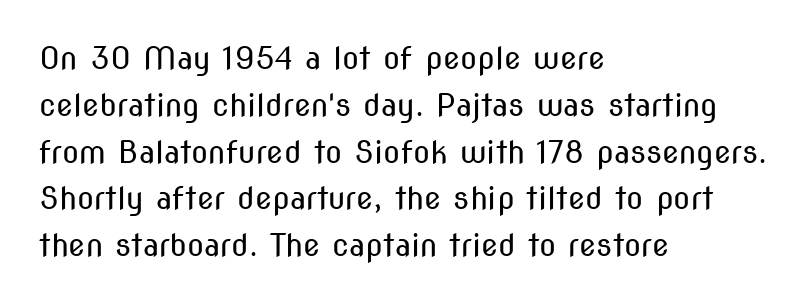
The image shows 31 px regular-weight, condensed sans-serif type, upright; set left-aligned, normal line spacing (1.51x), normal letter spacing, not underlined; medium stroke contrast and a medium x-height.
